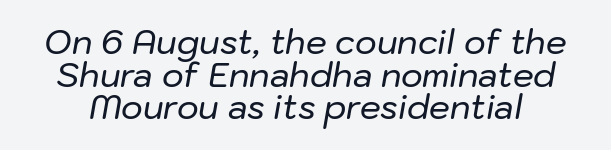
Q: Is the text italic (slanted)? A: Yes, it leans right by about 10 degrees.
Q: Is the text underlined? A: No.
Q: Is the spacing between letters normal or unusually wide? A: Normal.
Q: Is the spacing between lines tight, normal or loose? A: Tight.
Q: Width (condensed, normal, or wide)? A: Normal.
Q: Stroke contrast? A: Low.
Q: x-height? A: Medium.
Q: Monospaced? A: No.
